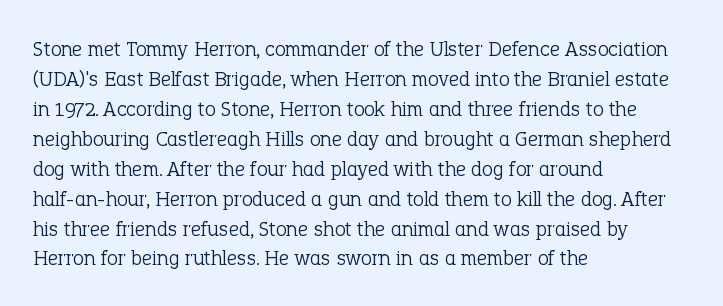
{"italic": "no", "bold": "no", "underline": "no", "align": "left", "line_spacing": "normal", "line_spacing_ratio": 1.36, "letter_spacing": "normal", "letter_spacing_em": 0.0, "glyph_px": 22}
